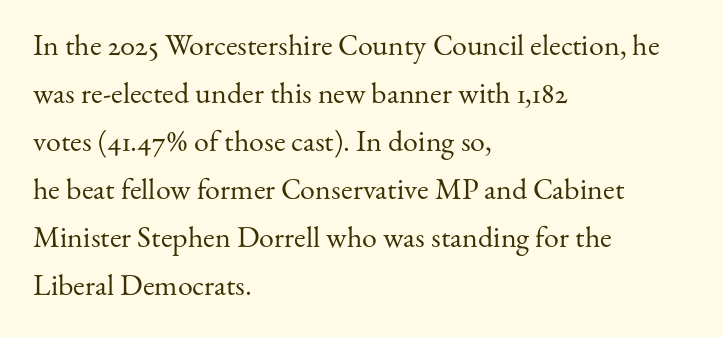
The image shows 30 px regular-weight serif type, upright; set left-aligned, normal line spacing (1.6x), normal letter spacing, not underlined; medium stroke contrast and a small x-height.
